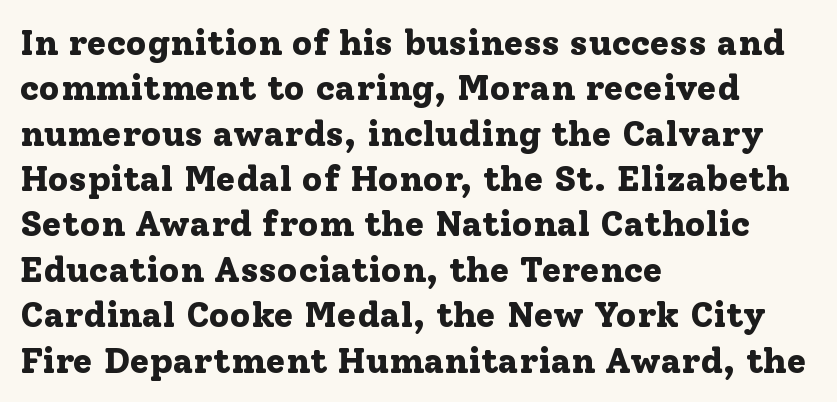
The rendering uses a moderate line-height, typical for paragraphs. The passage shown is not underscored anywhere. Ascenders rise straight up at ninety degrees. These lines are rendered in a variable-pitch font. Typesetter's note: full bold, strokes at maximum text heaviness.
